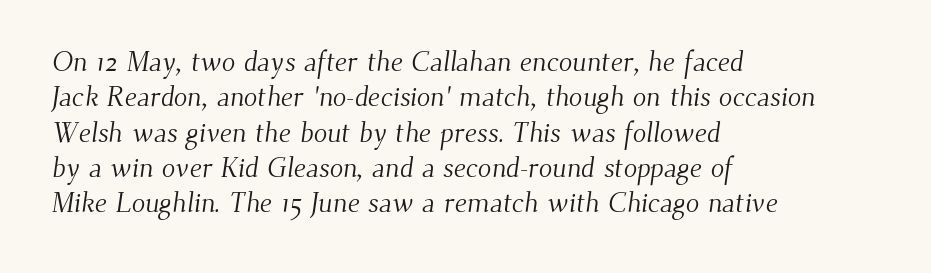
Q: Is the text bold? A: No.
Q: Is the typeface a serif or a sans-serif typeface? A: Serif.
Q: Is the text underlined? A: No.
Q: How is the paragraph aligned? A: Left-aligned.
Q: Is the spacing between letters normal or unusually wide? A: Normal.
Q: Is the spacing between lines tight, normal or loose? A: Normal.
Q: Width (condensed, normal, or wide)? A: Normal.
Q: Stroke contrast? A: Medium.
Q: x-height? A: Small.
Q: Monospaced? A: No.
